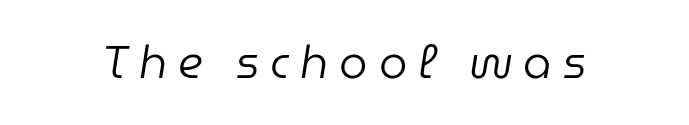
Style check: oblique. Observe the wide spacing: letters keep a clear distance from each other. Lines of text with bare space underneath. Character widths vary here, with narrow letters taking less room than wide ones.
